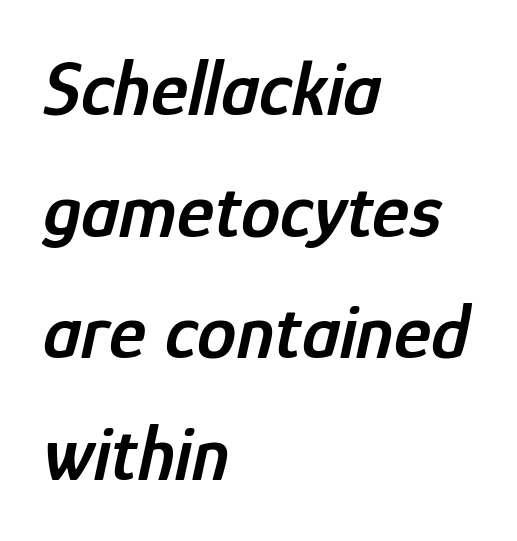
The image shows 79 px semibold, condensed type, italic (leaning right); set left-aligned, normal line spacing (1.54x), normal letter spacing, not underlined; low stroke contrast and a medium x-height.
